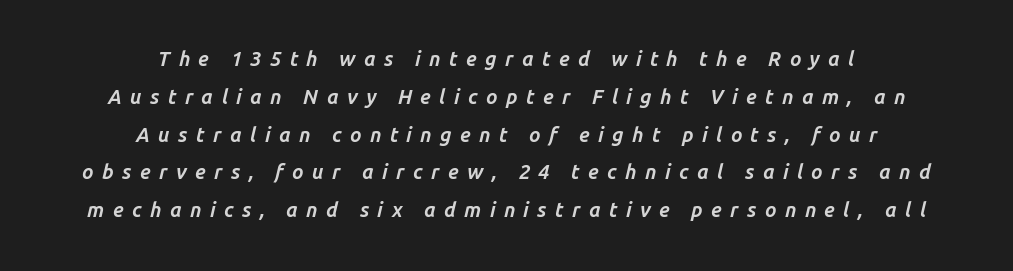
The image shows 20 px bold type, italic (leaning right); set centered, line spacing 1.89x, unusually wide letter spacing (+0.42 em), not underlined.
